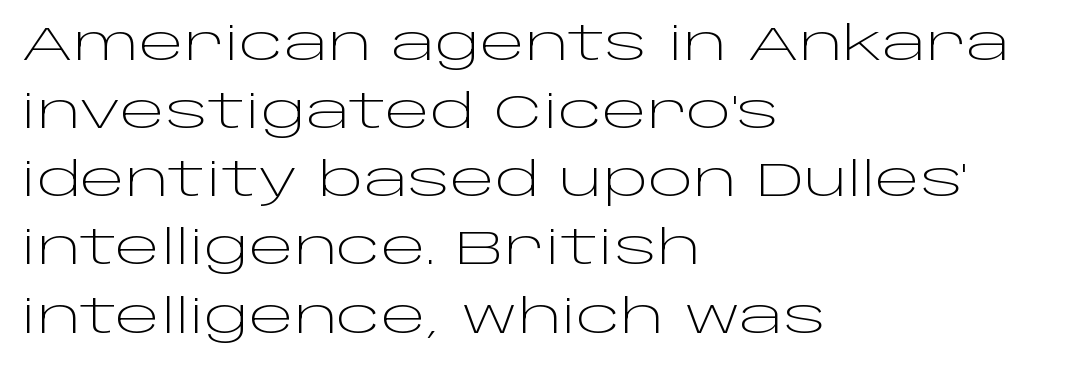
Q: Is the text bold? A: No.
Q: Is the text italic (slanted)? A: No, it is upright.
Q: Is the typeface a serif or a sans-serif typeface? A: Sans-serif.
Q: Is the text underlined? A: No.
Q: How is the paragraph aligned? A: Left-aligned.
Q: Is the spacing between letters normal or unusually wide? A: Normal.
Q: Is the spacing between lines tight, normal or loose? A: Normal.
Q: Width (condensed, normal, or wide)? A: Wide.
Q: Stroke contrast? A: Low.
Q: x-height? A: Large.
Q: Monospaced? A: No.
